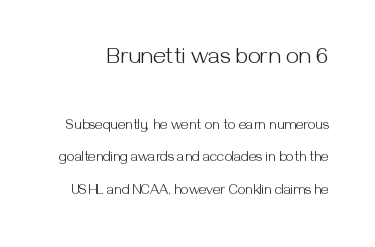
The image shows 23 px text type, upright; set loose line spacing (2.32x), normal letter spacing, not underlined; the first (top) block is 1.64x larger.
